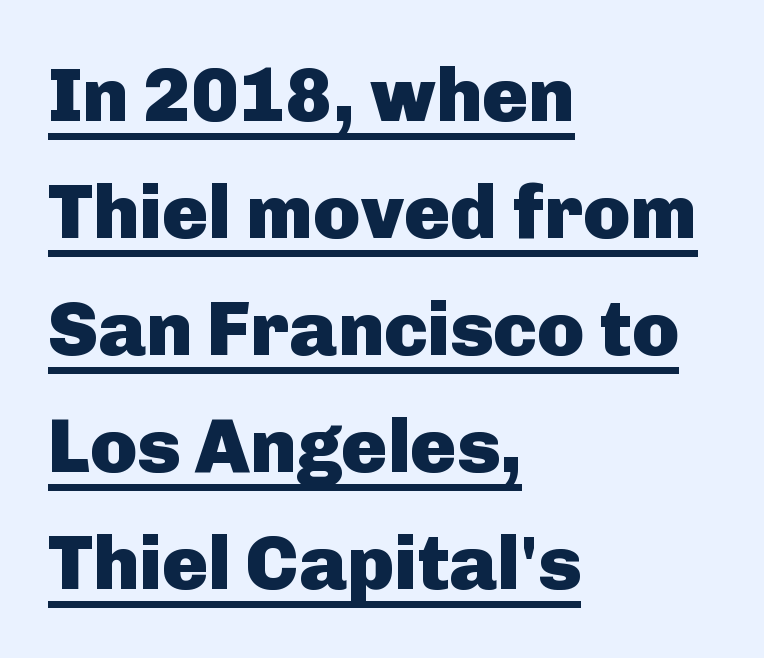
{"serif": "no", "italic": "no", "bold": "yes", "weight": "heavy", "width": "normal", "stroke_contrast": "low", "x_height": "medium", "monospaced": "no", "underline": "yes", "align": "left", "line_spacing": "normal", "line_spacing_ratio": 1.52, "letter_spacing": "normal", "letter_spacing_em": 0.0, "glyph_px": 77}
